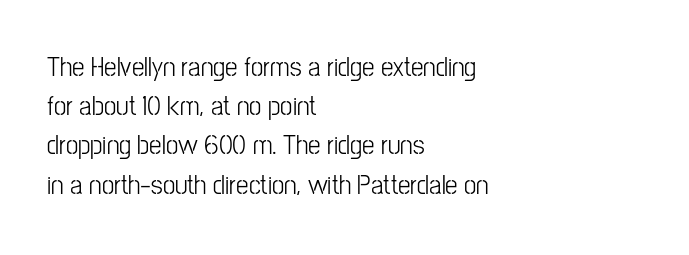
{"serif": "no", "italic": "no", "width": "condensed", "stroke_contrast": "low", "x_height": "medium", "monospaced": "no", "underline": "no", "align": "left", "line_spacing": "normal", "line_spacing_ratio": 1.4, "letter_spacing": "normal", "letter_spacing_em": 0.0, "glyph_px": 28}
